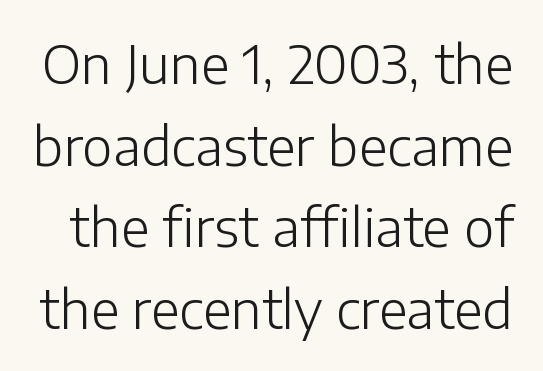
{"serif": "no", "italic": "no", "bold": "no", "weight": "light", "width": "normal", "stroke_contrast": "low", "x_height": "medium", "monospaced": "no", "underline": "no", "line_spacing": "normal", "line_spacing_ratio": 1.57, "letter_spacing": "normal", "letter_spacing_em": 0.0, "glyph_px": 52}
